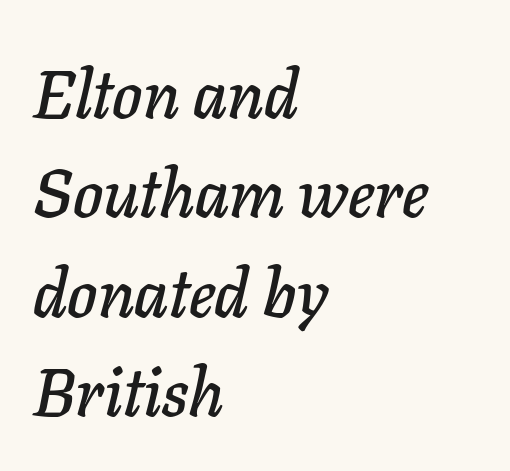
Successive baselines arrive at the customary interval. The space directly below the letters is spotless. Style check: oblique. Nothing unusual about the tracking: characters are spaced as the font intends. Layout note: lines flush left.
